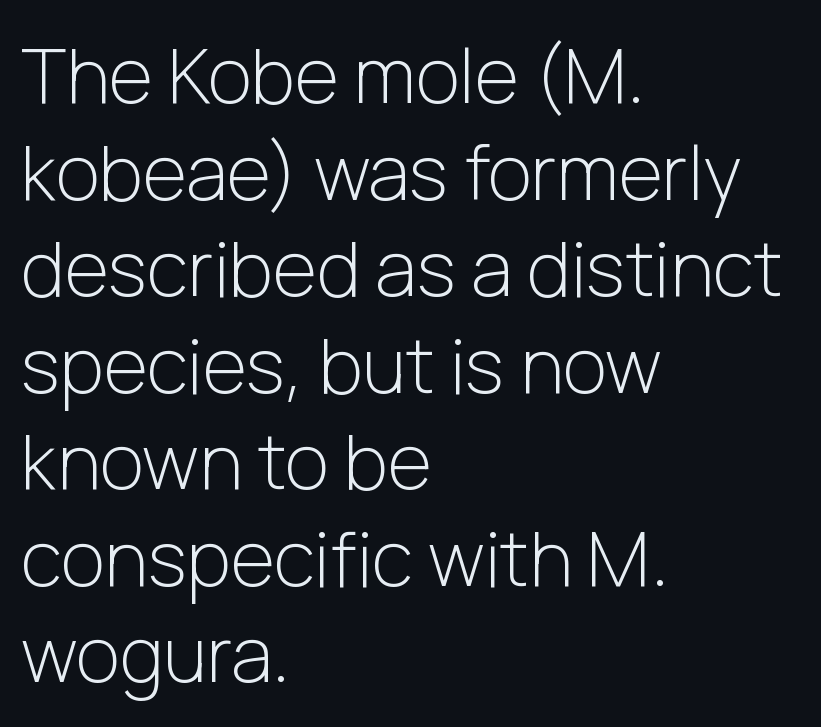
Q: Is the text bold? A: No.
Q: Is the text italic (slanted)? A: No, it is upright.
Q: Is the typeface a serif or a sans-serif typeface? A: Sans-serif.
Q: Is the text underlined? A: No.
Q: How is the paragraph aligned? A: Left-aligned.
Q: Is the spacing between letters normal or unusually wide? A: Normal.
Q: Is the spacing between lines tight, normal or loose? A: Normal.
Q: Width (condensed, normal, or wide)? A: Normal.
Q: Stroke contrast? A: Low.
Q: x-height? A: Medium.
Q: Monospaced? A: No.
